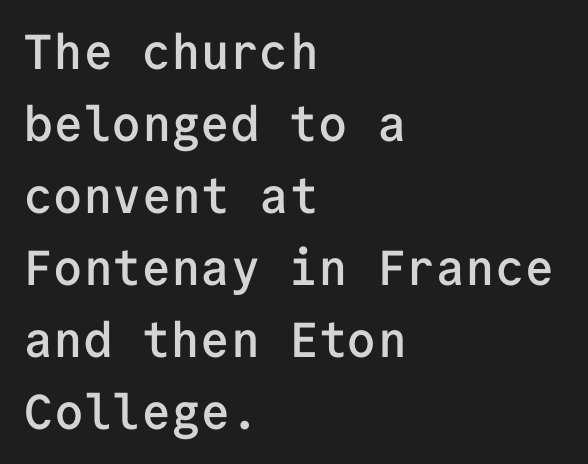
{"serif": "no", "italic": "no", "bold": "semi", "weight": "semibold", "width": "normal", "stroke_contrast": "low", "x_height": "medium", "monospaced": "yes", "underline": "no", "align": "left", "line_spacing": "normal", "line_spacing_ratio": 1.47, "letter_spacing": "normal", "letter_spacing_em": 0.0, "glyph_px": 49}
